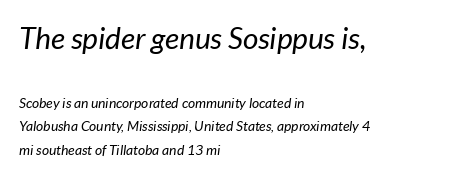
Which of the two is more prominent by size? The first, at the top. The passage shown is not underscored anywhere. Horizontal alignment here is leftward, the default for most running prose. Stroke thickness stays within the range of a standard reading face or lighter. You could call the tracking neutral — neither tight nor loose.
